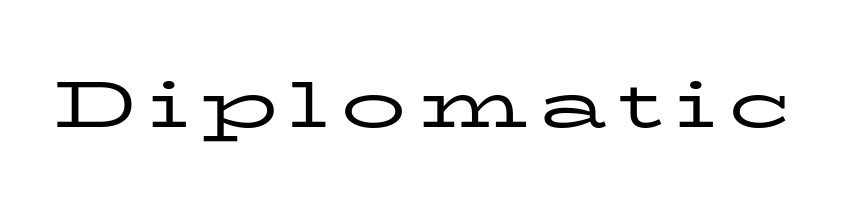
The image shows 65 px regular-weight, wide serif type, upright; set not underlined; low stroke contrast and a medium x-height.
